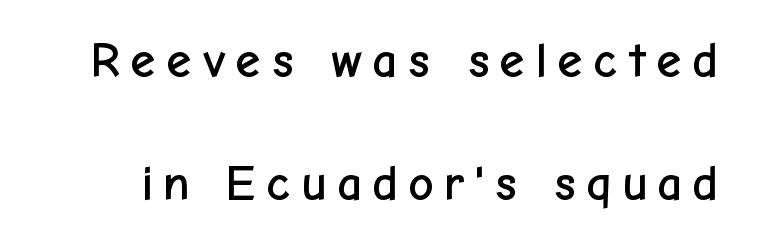
The image shows 50 px sans-serif type, upright; set loose line spacing (2.46x), not underlined; low stroke contrast and a medium x-height.
